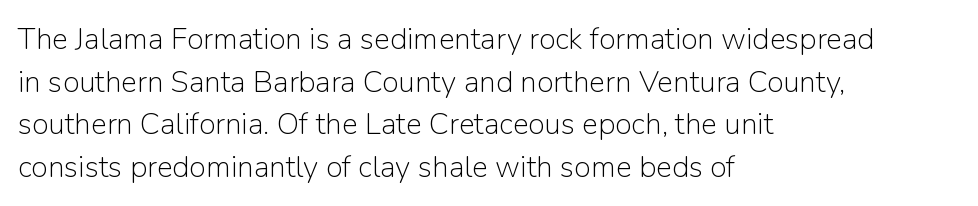
Unlike italic type, these characters show no tilt at all. Reading down the block, your eye returns to a fixed left position each line. The horizontal fit of the characters is conventional and even. Character widths vary here, with narrow letters taking less room than wide ones.
